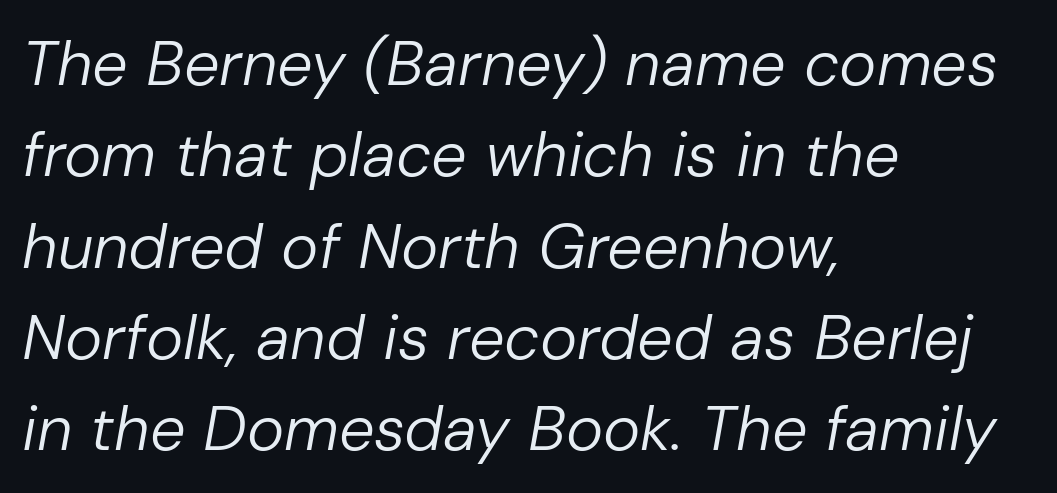
{"italic": "yes", "lean": "right", "slant_degrees": 10, "bold": "no", "weight": "regular", "width": "normal", "stroke_contrast": "low", "x_height": "medium", "monospaced": "no", "underline": "no", "align": "left", "line_spacing": "normal", "line_spacing_ratio": 1.45, "letter_spacing": "normal", "letter_spacing_em": 0.0, "glyph_px": 63}
